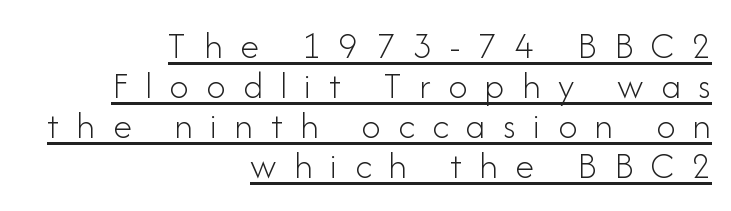
{"serif": "no", "italic": "no", "bold": "no", "weight": "light", "width": "normal", "stroke_contrast": "low", "x_height": "small", "monospaced": "no", "underline": "yes", "align": "right", "line_spacing": "tight", "line_spacing_ratio": 1.05, "letter_spacing": "wide", "letter_spacing_em": 0.46, "glyph_px": 38}
